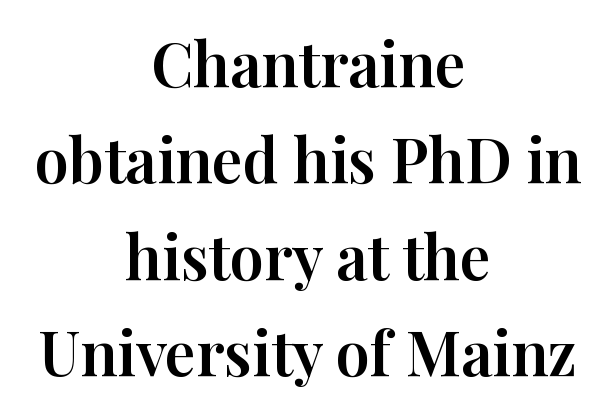
Q: Is the text italic (slanted)? A: No, it is upright.
Q: Is the typeface a serif or a sans-serif typeface? A: Serif.
Q: Is the text underlined? A: No.
Q: How is the paragraph aligned? A: Centered.
Q: Is the spacing between letters normal or unusually wide? A: Normal.
Q: Is the spacing between lines tight, normal or loose? A: Normal.
Q: Width (condensed, normal, or wide)? A: Normal.
Q: Stroke contrast? A: High.
Q: x-height? A: Medium.
Q: Monospaced? A: No.
